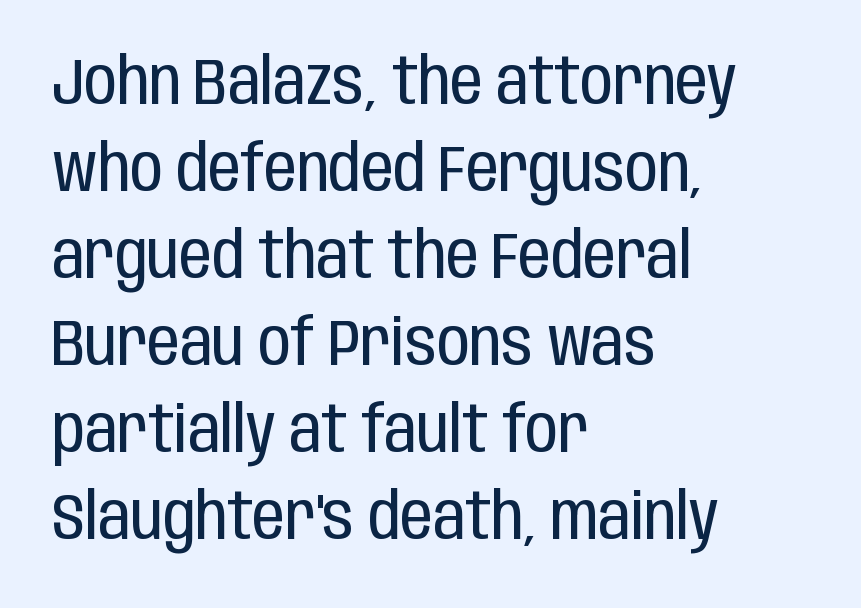
The image shows 65 px regular-weight, condensed sans-serif type, upright; set left-aligned, normal line spacing (1.34x), normal letter spacing, not underlined; low stroke contrast and a large x-height.
